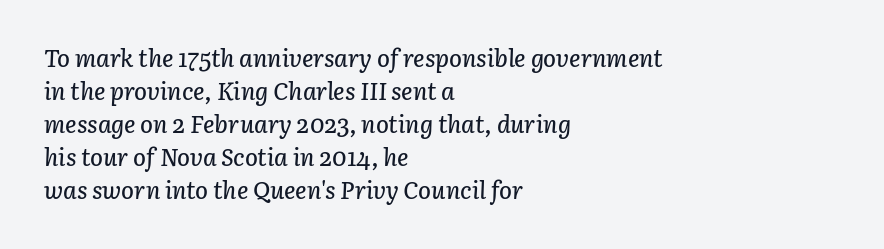
Q: Is the text italic (slanted)? A: Yes, it leans right by about 3 degrees.
Q: Is the text underlined? A: No.
Q: How is the paragraph aligned? A: Left-aligned.
Q: Is the spacing between letters normal or unusually wide? A: Normal.
Q: Is the spacing between lines tight, normal or loose? A: Normal.
